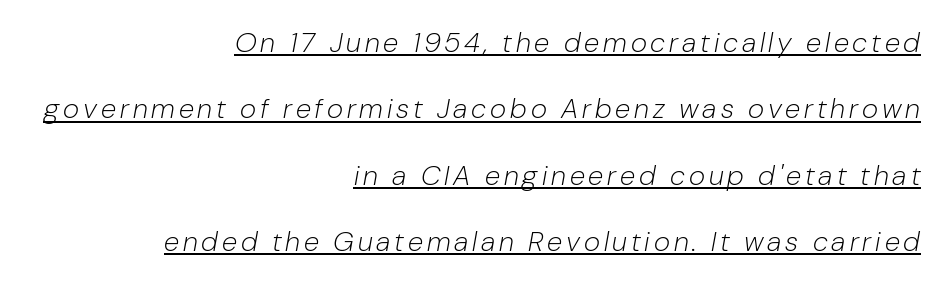
Q: Is the text bold? A: No.
Q: Is the text italic (slanted)? A: Yes, it leans right by about 10 degrees.
Q: Is the text underlined? A: Yes.
Q: How is the paragraph aligned? A: Right-aligned.
Q: Is the spacing between lines tight, normal or loose? A: Loose.
Q: Width (condensed, normal, or wide)? A: Normal.
Q: Stroke contrast? A: Low.
Q: x-height? A: Medium.
Q: Monospaced? A: No.
